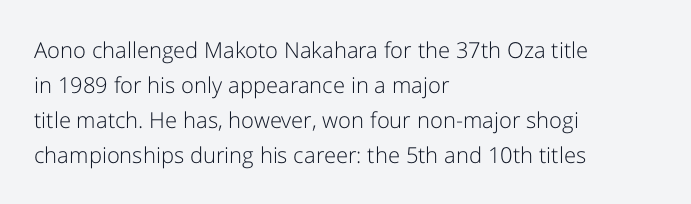
The image shows 22 px text type, upright; set left-aligned, normal line spacing (1.59x), normal letter spacing, not underlined.
